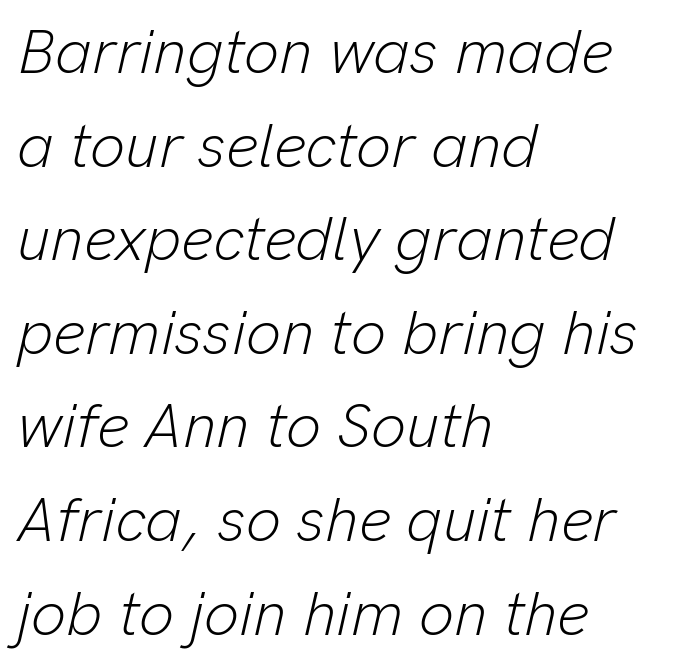
The image shows 62 px light type, italic (leaning right); set left-aligned, normal line spacing (1.51x), normal letter spacing, not underlined; low stroke contrast and a medium x-height.
